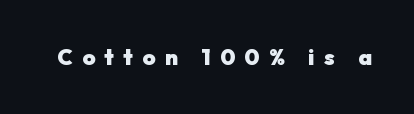
Q: Is the text bold? A: Yes.
Q: Is the text italic (slanted)? A: No, it is upright.
Q: Is the text underlined? A: No.
Q: Is the spacing between letters normal or unusually wide? A: Unusually wide.
